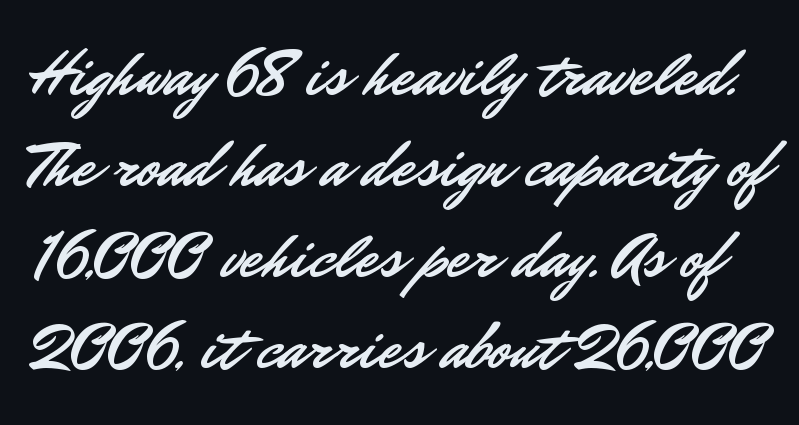
The image shows 65 px sans-serif type; set normal line spacing (1.4x), normal letter spacing, not underlined; low stroke contrast and a small x-height.
